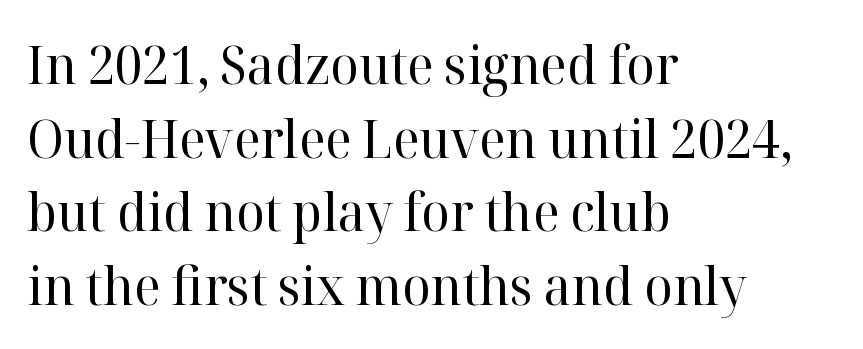
Weight: not bold — regular or lighter. If you drew a line through each stem, it would be perfectly vertical. Line beginnings align vertically; line endings do not. The block of text has a typical density, with ordinary space between rows. Words appear dense and cohesive because spacing is normal.
